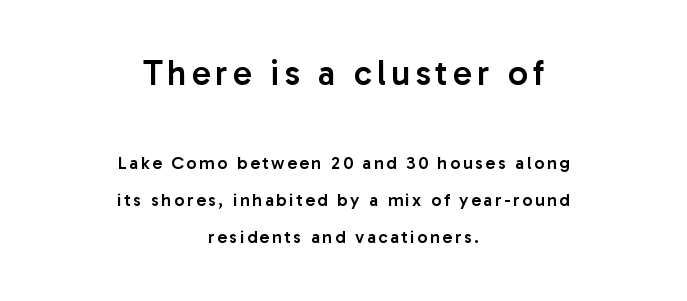
Q: Is the text bold? A: Semi-bold.
Q: Is the text italic (slanted)? A: No, it is upright.
Q: Is the typeface a serif or a sans-serif typeface? A: Sans-serif.
Q: Is the text underlined? A: No.
Q: How is the paragraph aligned? A: Centered.
Q: Is the spacing between lines tight, normal or loose? A: Loose.
Q: Which block of text is set in a larger size, the first (top) or the second (bottom)? A: The first (top) one.
Q: Width (condensed, normal, or wide)? A: Normal.
Q: Stroke contrast? A: Low.
Q: x-height? A: Medium.
Q: Monospaced? A: No.
